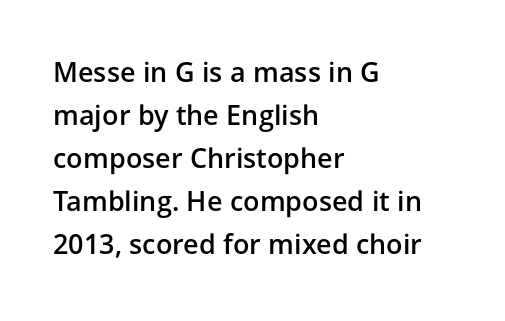
Decoration check: the copy has no underline. A classic flush-left, rag-right setting is used for this passage. Notice how descenders clear the ascenders below comfortably — that's standard leading. Tracking value appears to be zero — textbook default spacing.
